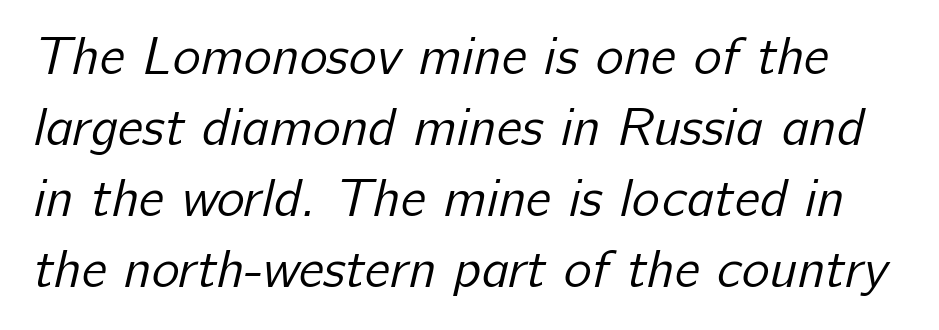
Q: Is the text bold? A: No.
Q: Is the typeface a serif or a sans-serif typeface? A: Sans-serif.
Q: Is the text underlined? A: No.
Q: Is the spacing between letters normal or unusually wide? A: Normal.
Q: Is the spacing between lines tight, normal or loose? A: Normal.
Q: Width (condensed, normal, or wide)? A: Normal.
Q: Stroke contrast? A: Low.
Q: x-height? A: Medium.
Q: Monospaced? A: No.
